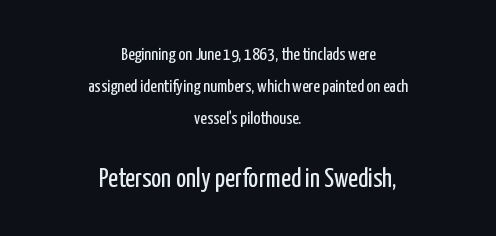
This is not heavy type; no bold has been used. Quick note: underline off. Tracking here is standard; glyphs follow each other at the usual distance. The more generous point size was reserved for the lower chunk. Does the lettering tilt? It doesn't — this is upright.
